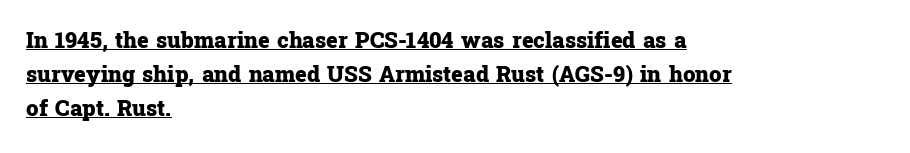
The compositor pushed each line to the left boundary. Descenders here cross a horizontal rule under the line. A typesetter would call this zero additional tracking. Summary of weight: heavy, a full bold. Upright lettering throughout. What's the leading like? Ordinary, nothing unusual.
